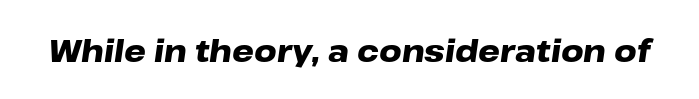
The text carries the slant typical of an italic or oblique font. The space directly below the letters is spotless. You could not count columns in this text — the font is proportionally spaced. Compared with an ordinary text face, these strokes are far heavier — a full bold.
